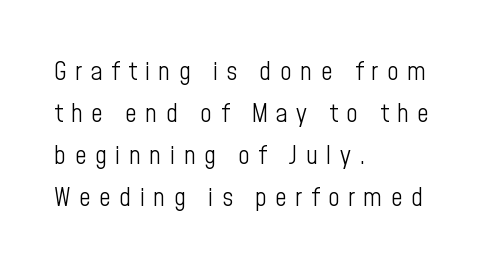
This block has exactly the height ordinary leading produces. No italicization has been applied; the sample stays upright. Alignment: flush left. Clear beneath every line of the passage. Honestly, the letter spacing is so wide it's the main thing you notice. Is this a heavy cut? Hardly; it is regular or lighter.
